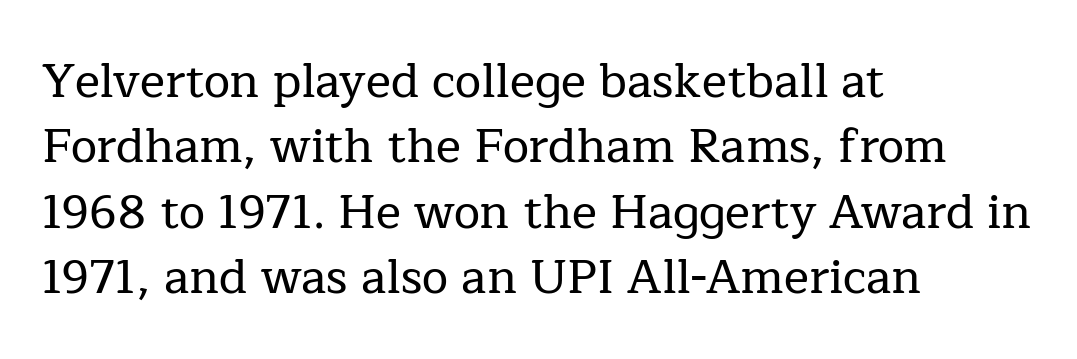
The image shows 47 px serif type, upright; set left-aligned, normal line spacing (1.39x), normal letter spacing, not underlined; low stroke contrast and a medium x-height.
